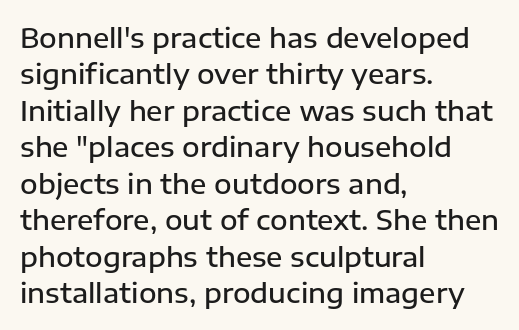
The image shows 27 px text type, upright; set left-aligned, normal line spacing (1.35x), normal letter spacing, not underlined.
